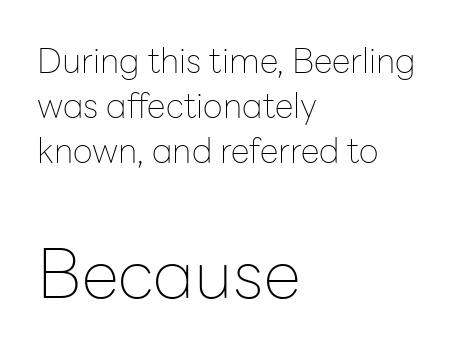
The image shows 68 px thin sans-serif type, upright; set left-aligned, normal line spacing (1.32x), normal letter spacing, not underlined; the second (bottom) block is 2.0x larger; low stroke contrast and a medium x-height.
